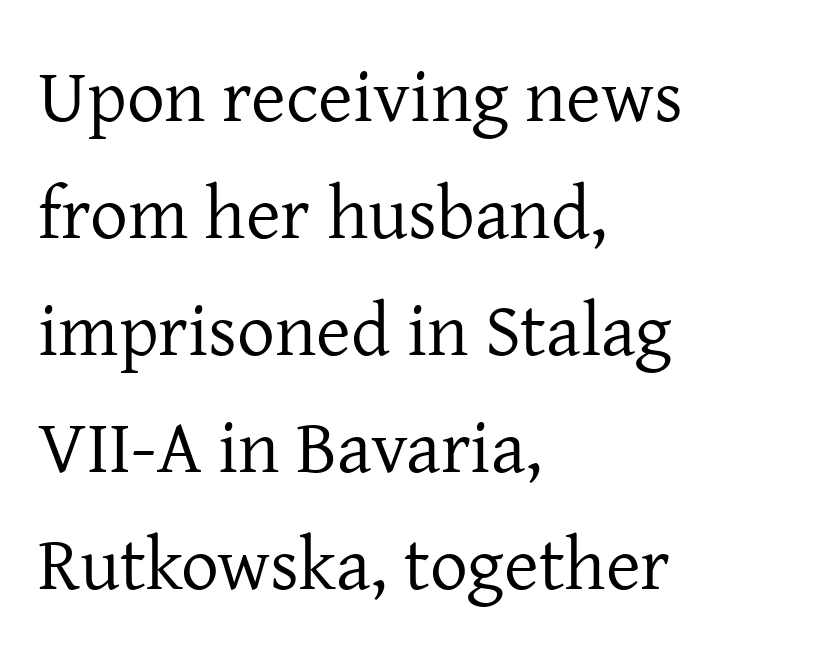
The image shows 75 px regular-weight serif type, upright; set left-aligned, normal line spacing (1.56x), normal letter spacing, not underlined; low stroke contrast and a medium x-height.
